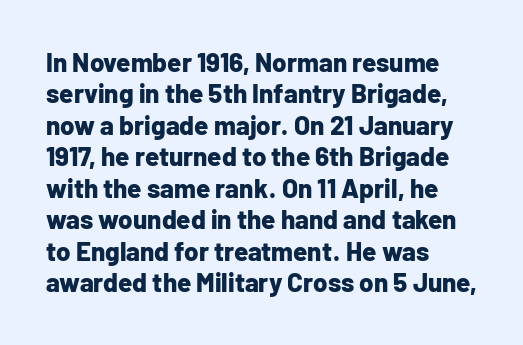
The image shows 26 px bold type, upright; set left-aligned, line spacing 1.21x, normal letter spacing, not underlined.
